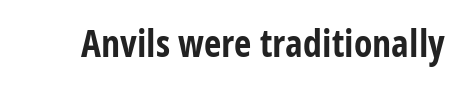
{"serif": "no", "italic": "no", "bold": "yes", "weight": "bold", "width": "condensed", "stroke_contrast": "low", "x_height": "large", "monospaced": "no", "underline": "no", "letter_spacing": "normal", "letter_spacing_em": 0.0, "glyph_px": 38}
